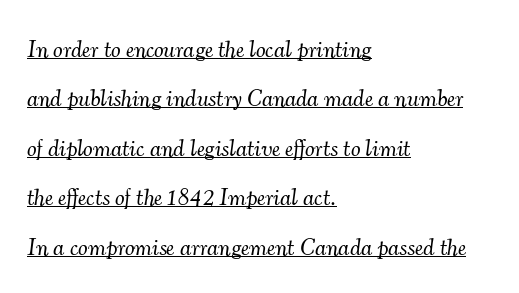
This is underlined copy, the kind a proofreader might mark for attention. These lines are set flush left with a ragged right edge. These lines keep a tight, regular rhythm from letter to letter. The whole block is typeset with a tilt. Ink coverage per letter is moderate at most.
